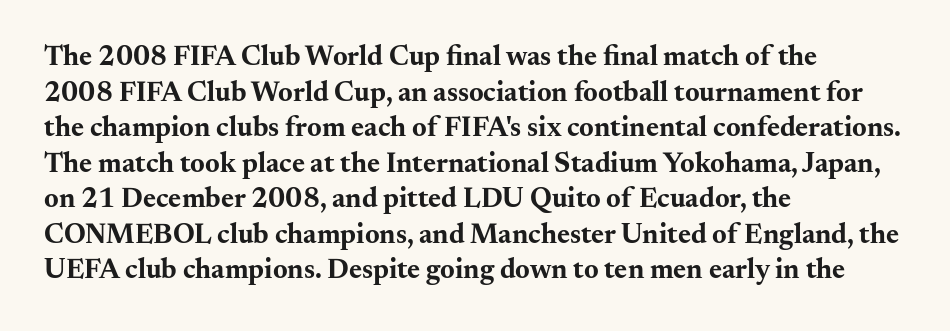
The image shows 28 px bold, wide serif type, upright; set left-aligned, normal line spacing (1.27x), normal letter spacing, not underlined; medium stroke contrast and a small x-height.
